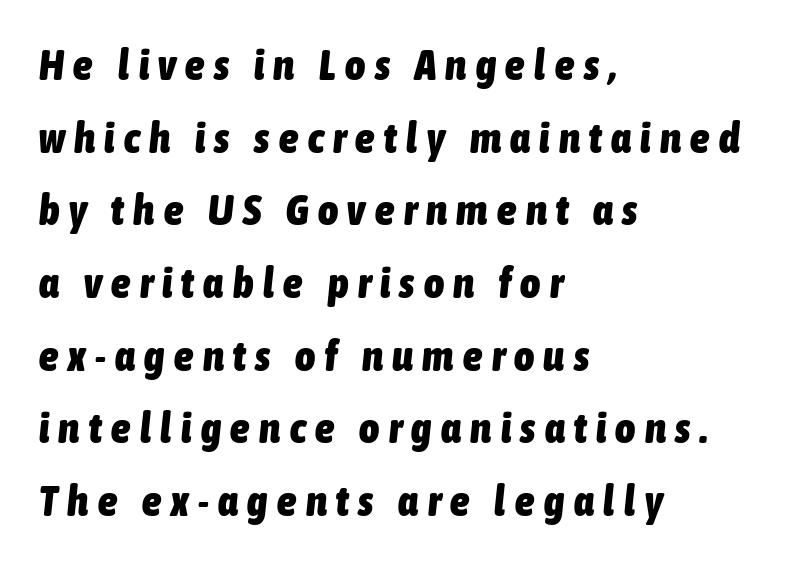
The image shows 43 px heavy, condensed type, italic (leaning right); set left-aligned, normal line spacing (1.69x), unusually wide letter spacing (+0.22 em), not underlined; low stroke contrast and a medium x-height.
